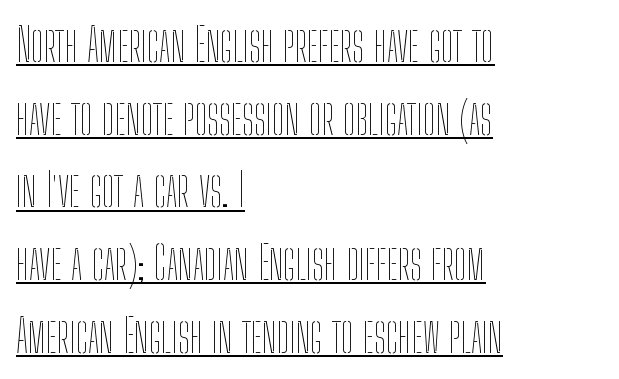
Q: Is the text bold? A: No.
Q: Is the text italic (slanted)? A: No, it is upright.
Q: Is the text underlined? A: Yes.
Q: How is the paragraph aligned? A: Left-aligned.
Q: Is the spacing between letters normal or unusually wide? A: Normal.
Q: Is the spacing between lines tight, normal or loose? A: Normal.
Q: Width (condensed, normal, or wide)? A: Condensed.
Q: Stroke contrast? A: Low.
Q: x-height? A: Medium.
Q: Monospaced? A: No.
